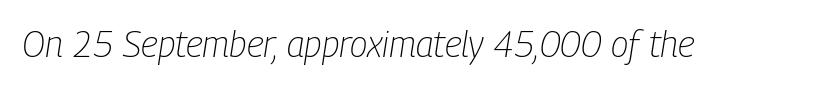
The image shows 36 px light, condensed type, italic (leaning right); set normal letter spacing, not underlined; low stroke contrast and a medium x-height.
